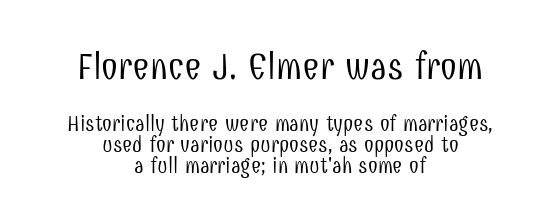
{"serif": "no", "italic": "no", "bold": "no", "weight": "light", "width": "condensed", "stroke_contrast": "low", "x_height": "medium", "monospaced": "no", "underline": "no", "align": "center", "line_spacing": "tight", "line_spacing_ratio": 0.96, "letter_spacing": "normal", "letter_spacing_em": 0.0, "larger_block": "first", "size_ratio": 1.73, "glyph_px": 38}
